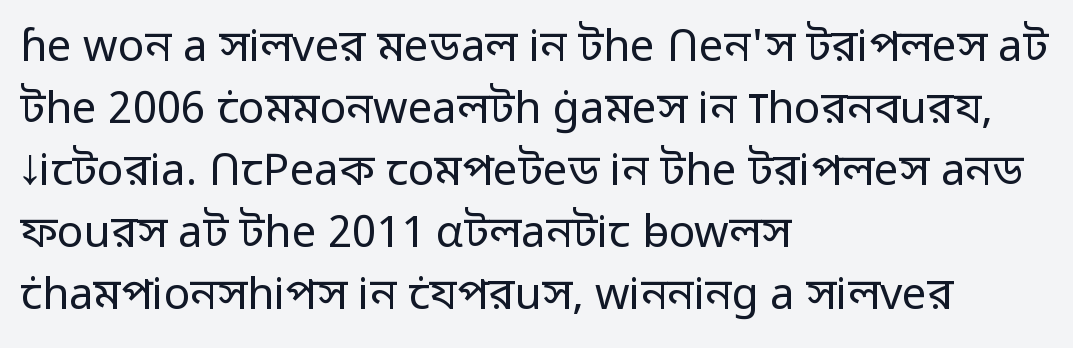
The image shows 44 px regular-weight sans-serif type, upright; set left-aligned, normal line spacing (1.41x), normal letter spacing, not underlined; low stroke contrast and a medium x-height.
